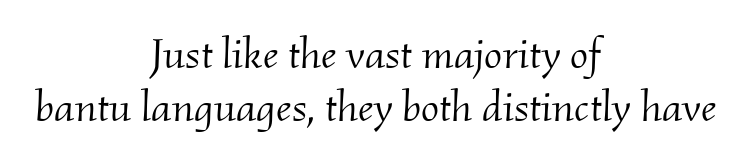
Q: Is the text bold? A: No.
Q: Is the text italic (slanted)? A: Yes, it leans right by about 2 degrees.
Q: Is the typeface a serif or a sans-serif typeface? A: Serif.
Q: Is the text underlined? A: No.
Q: How is the paragraph aligned? A: Centered.
Q: Is the spacing between letters normal or unusually wide? A: Normal.
Q: Width (condensed, normal, or wide)? A: Normal.
Q: Stroke contrast? A: Medium.
Q: x-height? A: Small.
Q: Monospaced? A: No.
